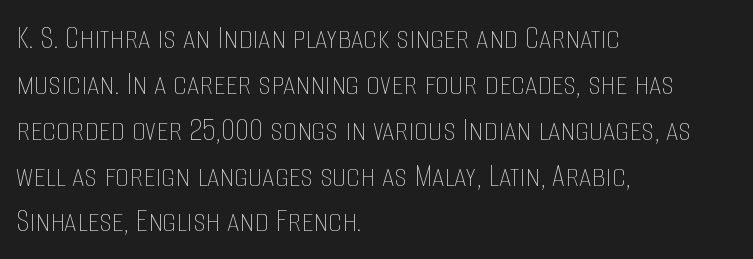
{"italic": "no", "bold": "no", "weight": "thin", "width": "condensed", "stroke_contrast": "low", "x_height": "large", "monospaced": "no", "underline": "no", "align": "left", "line_spacing": "normal", "line_spacing_ratio": 1.31, "letter_spacing": "normal", "letter_spacing_em": 0.0, "glyph_px": 35}
